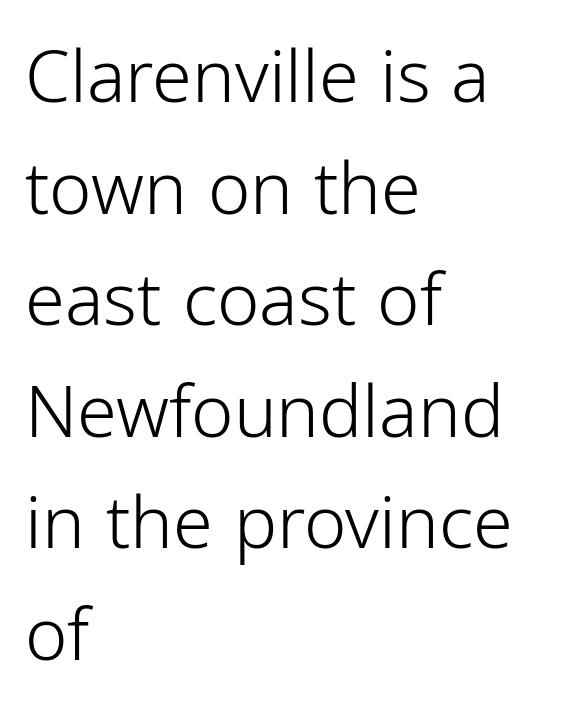
Is this a fixed-width face? No — the glyphs have proportional, varying widths. The font's upright variant was chosen for this text. The font family rendered here belongs to the sans-serif group. The paragraph shown leans on its left margin. Descenders hang freely into open space. No heavy texture on the line: the type isn't bold.
